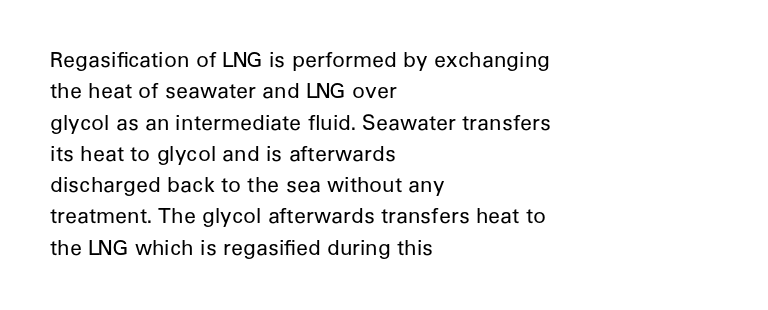
Q: Is the text bold? A: No.
Q: Is the text italic (slanted)? A: No, it is upright.
Q: Is the text underlined? A: No.
Q: How is the paragraph aligned? A: Left-aligned.
Q: Is the spacing between letters normal or unusually wide? A: Normal.
Q: Is the spacing between lines tight, normal or loose? A: Normal.
